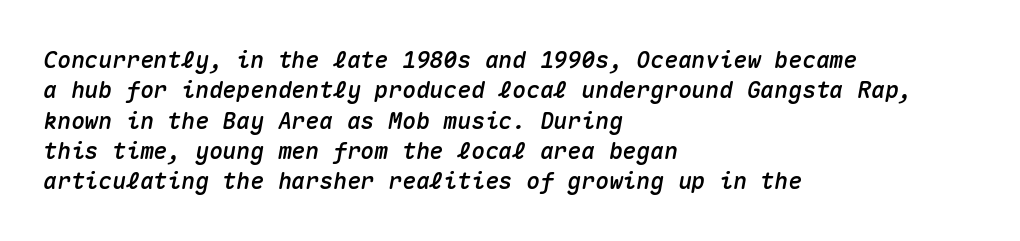
{"italic": "yes", "lean": "right", "slant_degrees": 10, "underline": "no", "align": "left", "line_spacing": "normal", "line_spacing_ratio": 1.32, "letter_spacing": "normal", "letter_spacing_em": 0.0, "glyph_px": 23}
